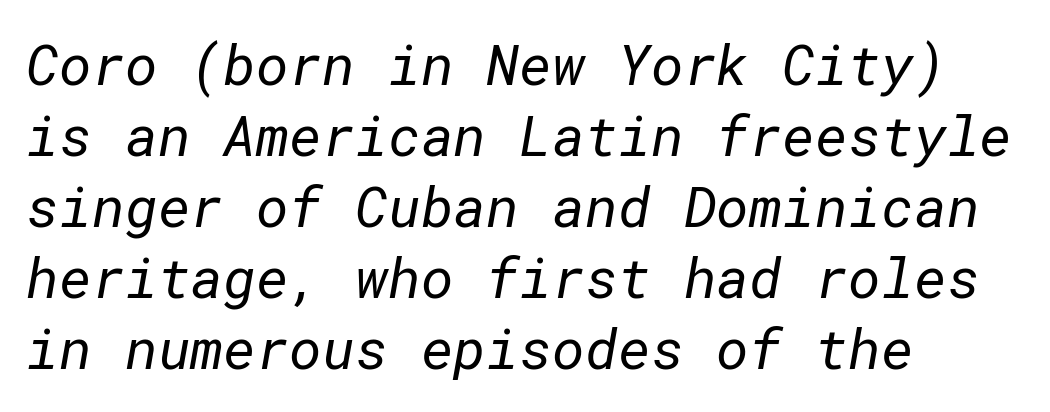
{"serif": "no", "bold": "no", "weight": "regular", "width": "normal", "stroke_contrast": "low", "x_height": "medium", "underline": "no", "align": "left", "line_spacing": "normal", "line_spacing_ratio": 1.27, "letter_spacing": "normal", "letter_spacing_em": 0.0, "glyph_px": 56}
